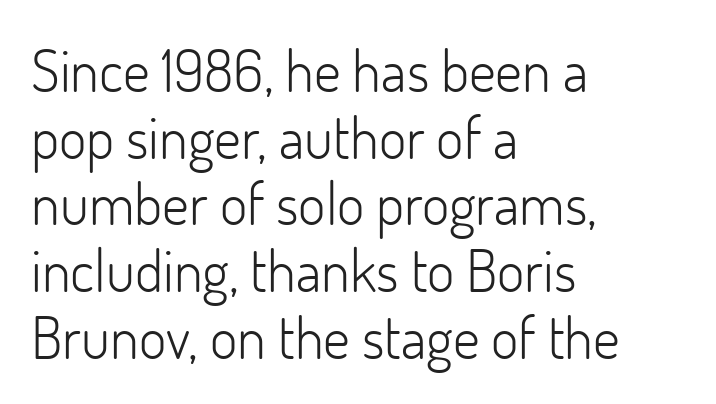
Alignment: flush left. The passage shown is typeset with a sans-serif family. Tracking value appears to be zero — textbook default spacing. Has an underline been added? It has not. The designer dialed line spacing down below the default.
